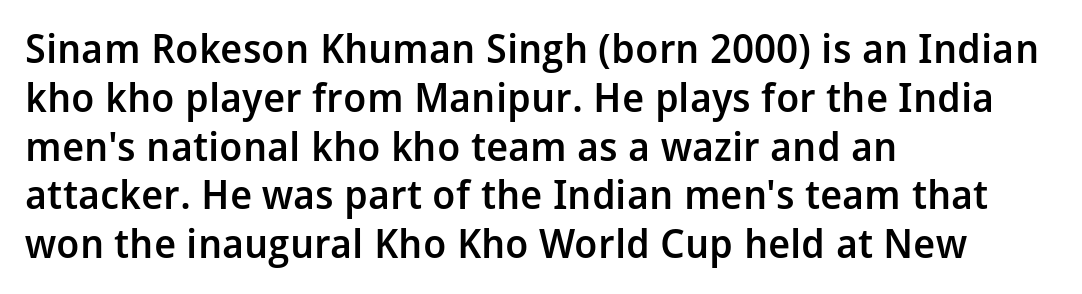
Underlining? Definitely not there. Summary of weight: moderately heavy, a semibold. Between one letter and the next there's only the usual sliver of space. Examine the stroke ends and you'll find no serifs. Do the letters lean? They stand straight.
